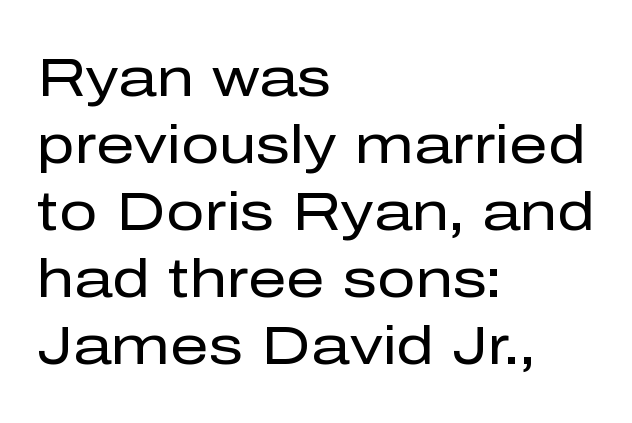
Look at the tracking — it's just the regular setting, nothing added. All the whitespace from short lines collects on the right. The font's upright variant was chosen for this text. Does the type have serifs? No, each stem ends abruptly.
